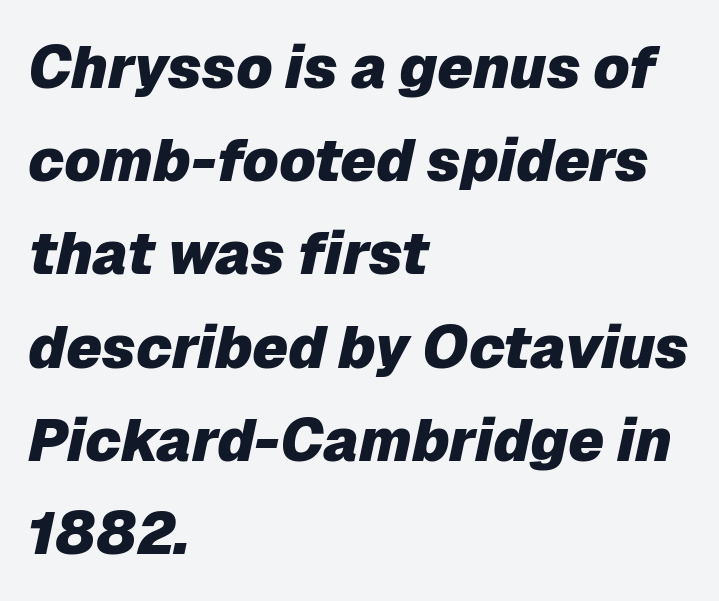
{"italic": "yes", "lean": "right", "slant_degrees": 12, "bold": "yes", "weight": "heavy", "width": "normal", "stroke_contrast": "low", "x_height": "medium", "monospaced": "no", "underline": "no", "align": "left", "line_spacing": "normal", "line_spacing_ratio": 1.58, "letter_spacing": "normal", "letter_spacing_em": 0.0, "glyph_px": 59}
